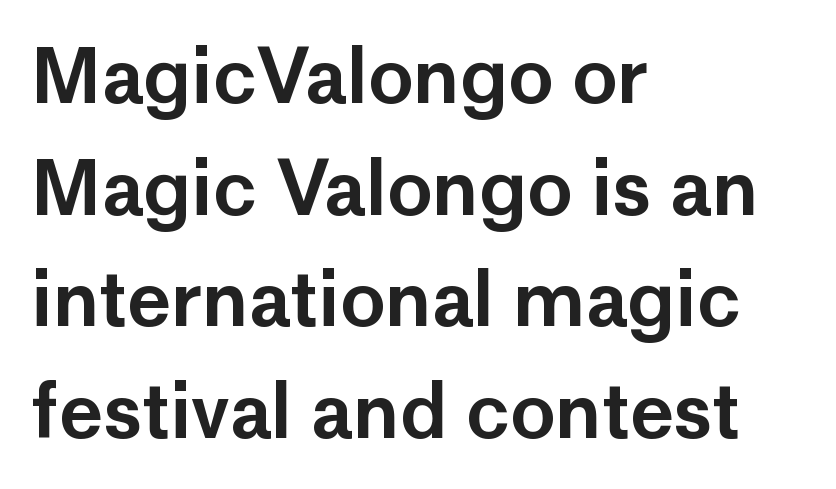
Q: Is the text italic (slanted)? A: No, it is upright.
Q: Is the typeface a serif or a sans-serif typeface? A: Sans-serif.
Q: Is the text underlined? A: No.
Q: How is the paragraph aligned? A: Left-aligned.
Q: Is the spacing between letters normal or unusually wide? A: Normal.
Q: Is the spacing between lines tight, normal or loose? A: Normal.
Q: Width (condensed, normal, or wide)? A: Normal.
Q: Stroke contrast? A: Low.
Q: x-height? A: Medium.
Q: Monospaced? A: No.
